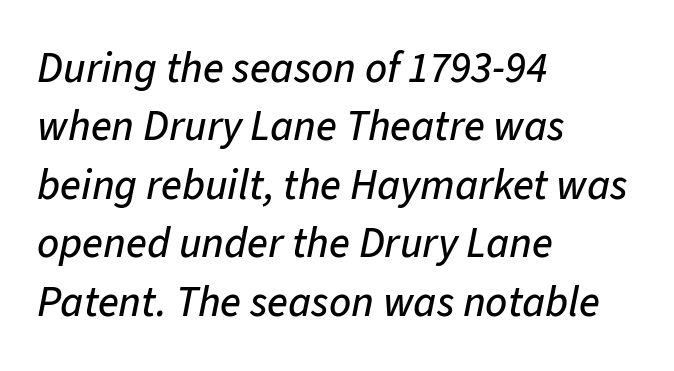
The image shows 43 px text type, italic (leaning right); set left-aligned, normal line spacing (1.36x), normal letter spacing, not underlined; low stroke contrast and a medium x-height.
